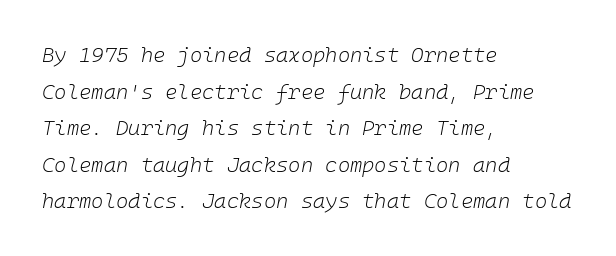
The image shows 21 px text type, italic (leaning right); set left-aligned, line spacing 1.74x, normal letter spacing, not underlined.
